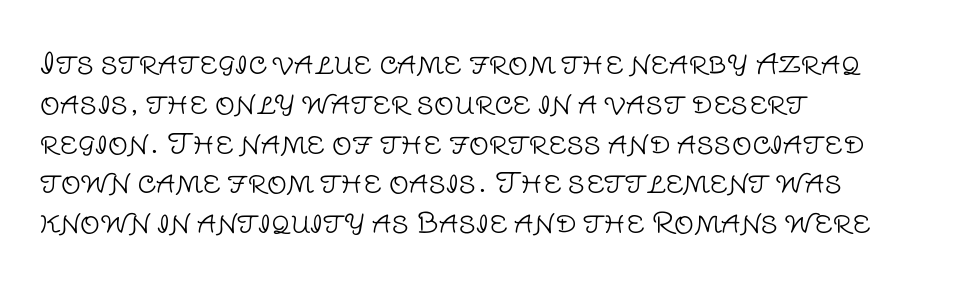
{"serif": "no", "bold": "no", "weight": "light", "width": "normal", "stroke_contrast": "low", "x_height": "large", "monospaced": "no", "underline": "no", "align": "left", "line_spacing": "normal", "line_spacing_ratio": 1.42, "letter_spacing": "normal", "letter_spacing_em": 0.0, "glyph_px": 28}
